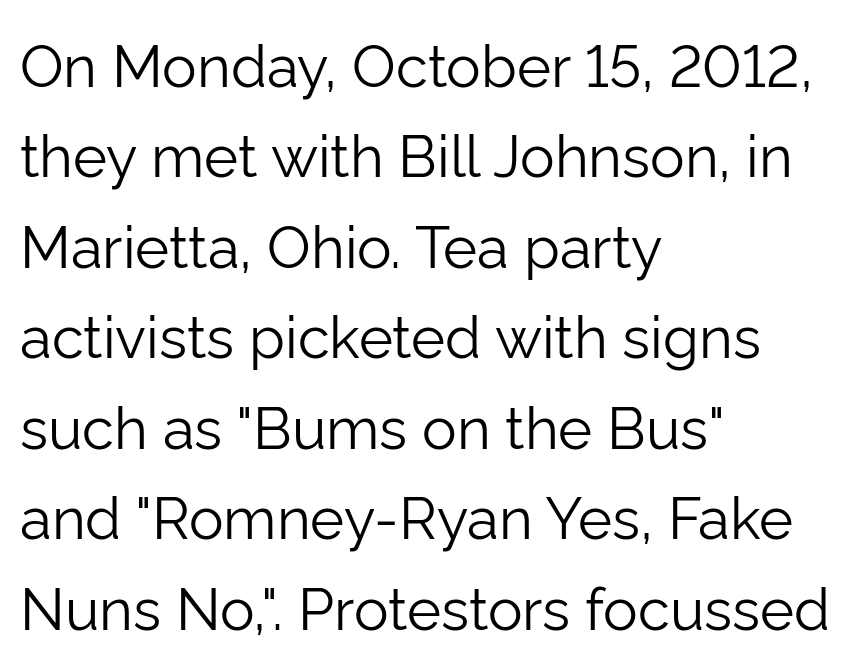
Q: Is the text bold? A: No.
Q: Is the text italic (slanted)? A: No, it is upright.
Q: Is the typeface a serif or a sans-serif typeface? A: Sans-serif.
Q: Is the text underlined? A: No.
Q: How is the paragraph aligned? A: Left-aligned.
Q: Is the spacing between letters normal or unusually wide? A: Normal.
Q: Is the spacing between lines tight, normal or loose? A: Normal.
Q: Width (condensed, normal, or wide)? A: Normal.
Q: Stroke contrast? A: Low.
Q: x-height? A: Medium.
Q: Monospaced? A: No.
